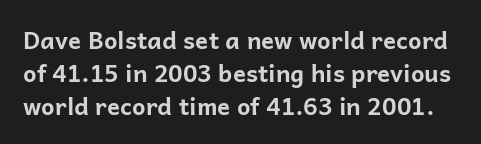
The image shows 24 px bold type, upright; set normal line spacing (1.37x), normal letter spacing, not underlined.
